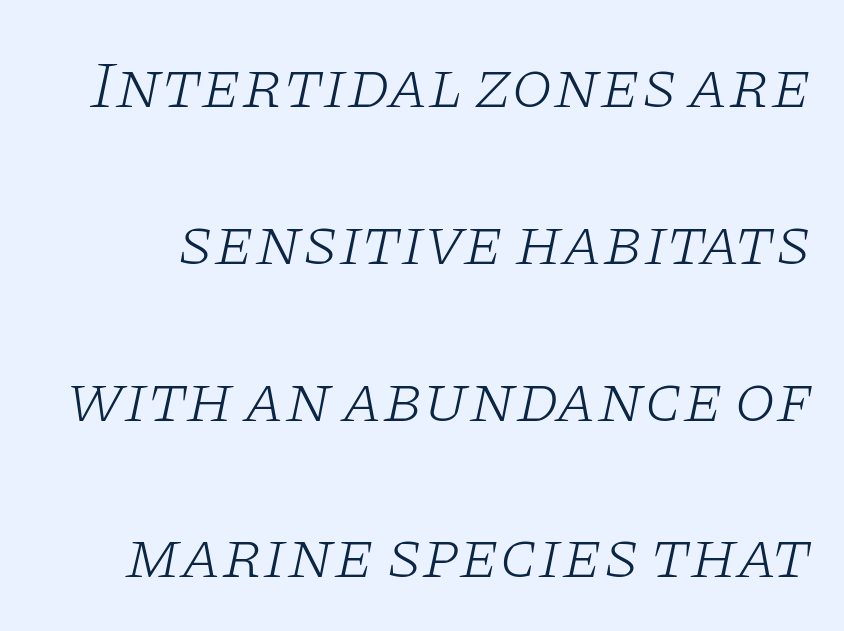
Q: Is the text bold? A: No.
Q: Is the text italic (slanted)? A: Yes, it leans right by about 11 degrees.
Q: Is the typeface a serif or a sans-serif typeface? A: Serif.
Q: Is the text underlined? A: No.
Q: Is the spacing between letters normal or unusually wide? A: Normal.
Q: Is the spacing between lines tight, normal or loose? A: Loose.
Q: Width (condensed, normal, or wide)? A: Wide.
Q: Stroke contrast? A: Low.
Q: x-height? A: Large.
Q: Monospaced? A: No.
